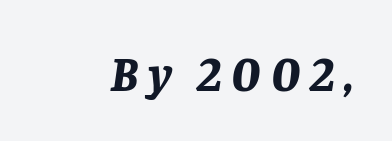
Q: Is the text bold? A: Yes.
Q: Is the text italic (slanted)? A: Yes, it leans right by about 8 degrees.
Q: Is the text underlined? A: No.
Q: Is the spacing between letters normal or unusually wide? A: Unusually wide.
Q: Width (condensed, normal, or wide)? A: Normal.
Q: Stroke contrast? A: Low.
Q: x-height? A: Large.
Q: Monospaced? A: No.
